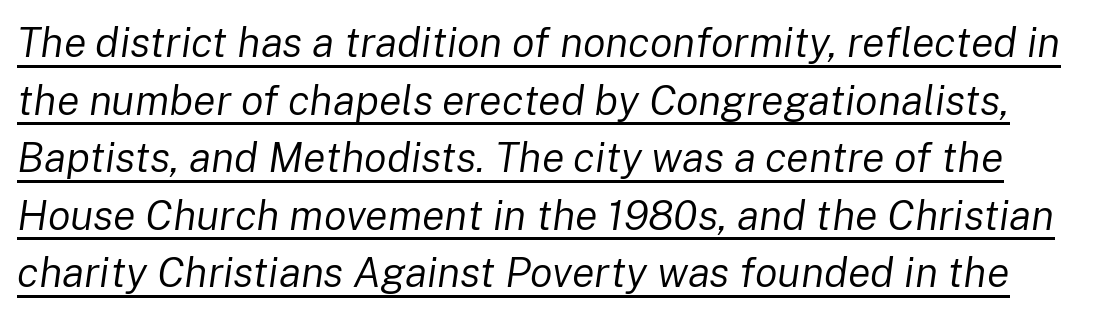
Looks like regular typesetting: each glyph gets only the width it needs. The letterforms sit at book weight or below. In designer terms, the underline attribute is active on this setting. Emphasis-style slanted type is in use. A typesetter would call this leading conventional body-copy spacing.
